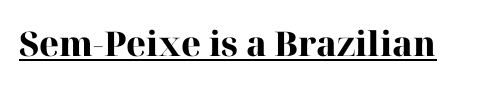
{"serif": "yes", "italic": "no", "bold": "yes", "weight": "heavy", "width": "normal", "stroke_contrast": "high", "x_height": "medium", "monospaced": "no", "underline": "yes", "letter_spacing": "normal", "letter_spacing_em": 0.0, "glyph_px": 34}
